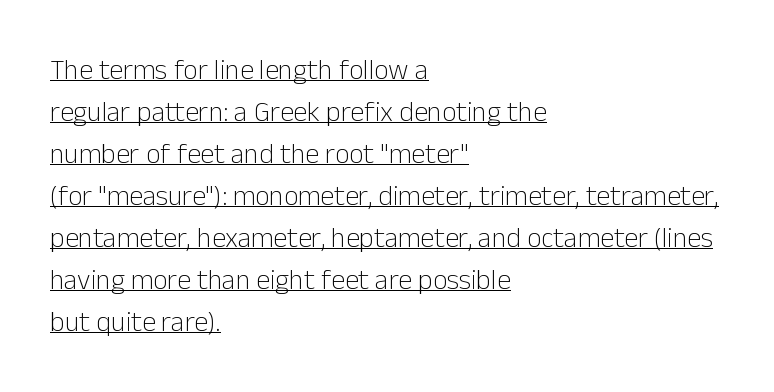
{"serif": "no", "italic": "no", "bold": "no", "weight": "light", "width": "normal", "stroke_contrast": "low", "x_height": "medium", "monospaced": "no", "underline": "yes", "align": "left", "line_spacing": "normal", "line_spacing_ratio": 1.5, "letter_spacing": "normal", "letter_spacing_em": 0.0, "glyph_px": 28}
